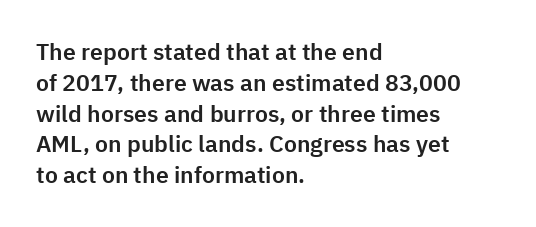
Q: Is the text italic (slanted)? A: No, it is upright.
Q: Is the text underlined? A: No.
Q: How is the paragraph aligned? A: Left-aligned.
Q: Is the spacing between letters normal or unusually wide? A: Normal.
Q: Is the spacing between lines tight, normal or loose? A: Normal.
